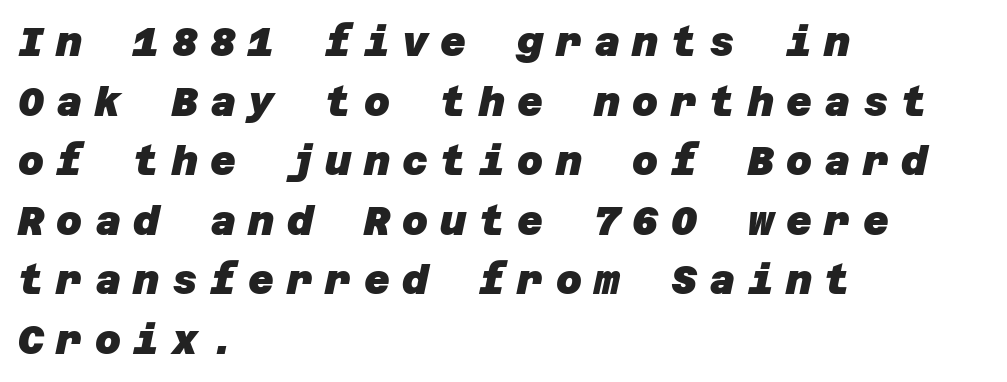
Q: Is the text bold? A: Yes.
Q: Is the typeface a serif or a sans-serif typeface? A: Sans-serif.
Q: Is the text underlined? A: No.
Q: How is the paragraph aligned? A: Left-aligned.
Q: Is the spacing between letters normal or unusually wide? A: Unusually wide.
Q: Is the spacing between lines tight, normal or loose? A: Normal.
Q: Width (condensed, normal, or wide)? A: Normal.
Q: Stroke contrast? A: Low.
Q: x-height? A: Large.
